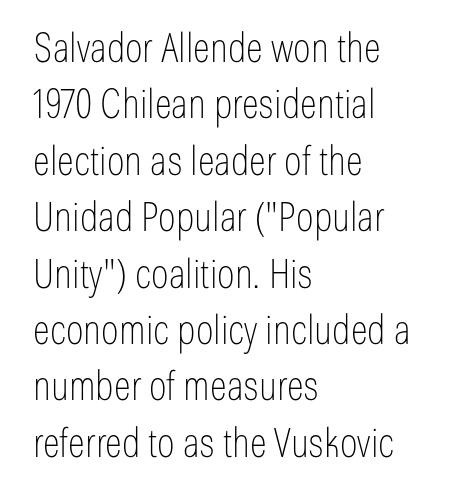
These lines sit exactly where default settings would place them. Posture: vertical. No feet cap the strokes, marking this as sans-serif type. Caption: standard tracking, unaltered.
